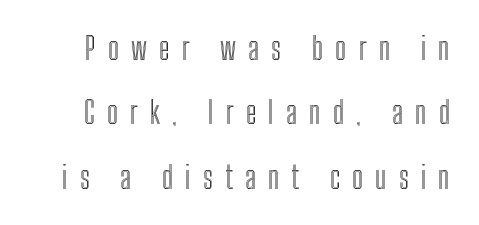
Q: Is the text italic (slanted)? A: No, it is upright.
Q: Is the text underlined? A: No.
Q: Is the spacing between letters normal or unusually wide? A: Unusually wide.
Q: Is the spacing between lines tight, normal or loose? A: Loose.
Q: Width (condensed, normal, or wide)? A: Condensed.
Q: x-height? A: Medium.
Q: Monospaced? A: No.
